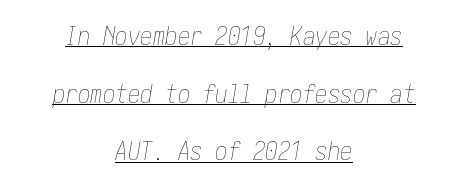
{"italic": "yes", "lean": "right", "slant_degrees": 10, "bold": "no", "underline": "yes", "align": "center", "line_spacing": "loose", "line_spacing_ratio": 2.31, "letter_spacing": "normal", "letter_spacing_em": 0.0, "glyph_px": 25}
